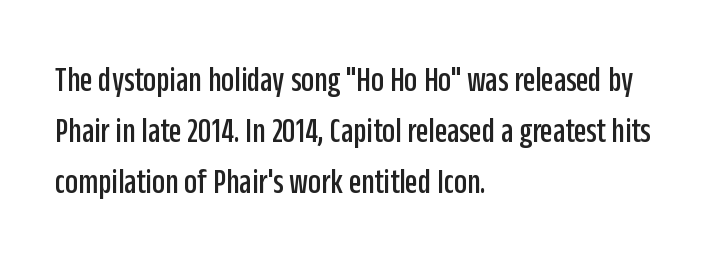
{"serif": "no", "italic": "no", "width": "condensed", "stroke_contrast": "low", "x_height": "large", "monospaced": "no", "underline": "no", "align": "left", "line_spacing": "normal", "line_spacing_ratio": 1.42, "letter_spacing": "normal", "letter_spacing_em": 0.0, "glyph_px": 36}
